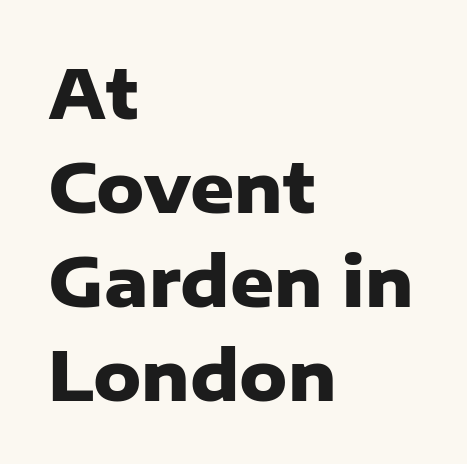
The axis of the letterforms is exactly vertical. The ragged edge is on the right, which tells us the setting is flush left. Compared with an ordinary text face, these strokes are far heavier — a full bold. Character widths vary here, with narrow letters taking less room than wide ones. Does extra space separate the letters? No, they use regular spacing.
